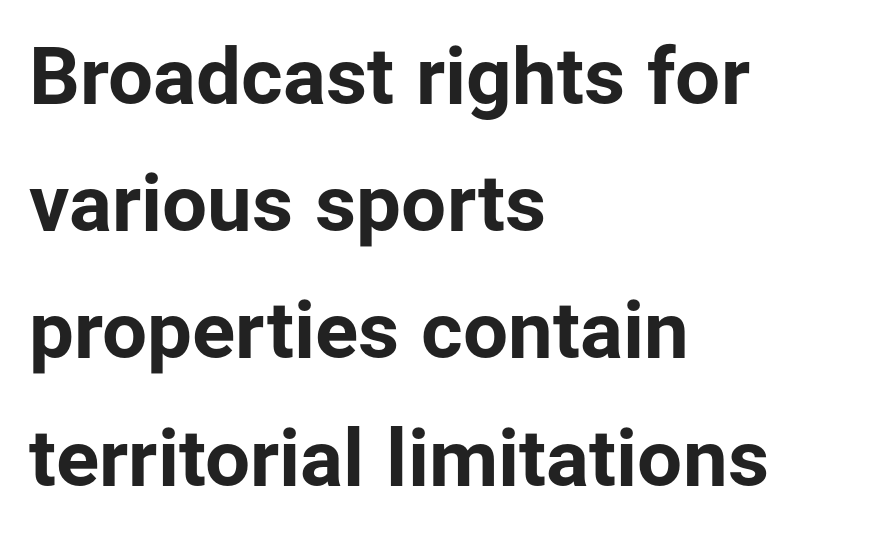
Every character sits straight up, as roman type does. Notice how the passage keeps a crisp vertical edge on the left only. A typesetter would call this proportional, since set widths differ per character. The letters are bold, with thick, heavy strokes. Rule under the text: the space is simply empty.
